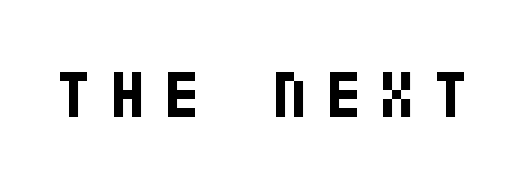
Classification — sans serif. As a designer I'd log this as weight 700, bold. Designer's note — italics off, roman on. Honestly, the letter spacing is so wide it's the main thing you notice. Unmarked baselines from the first word to the last.
